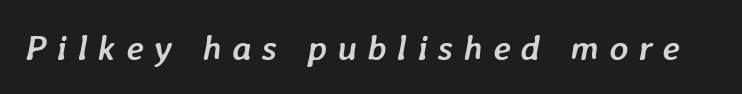
Q: Is the text bold? A: Yes.
Q: Is the text italic (slanted)? A: Yes, it leans right by about 7 degrees.
Q: Is the text underlined? A: No.
Q: Is the spacing between letters normal or unusually wide? A: Unusually wide.
Q: Width (condensed, normal, or wide)? A: Normal.
Q: Stroke contrast? A: Low.
Q: x-height? A: Medium.
Q: Monospaced? A: No.
